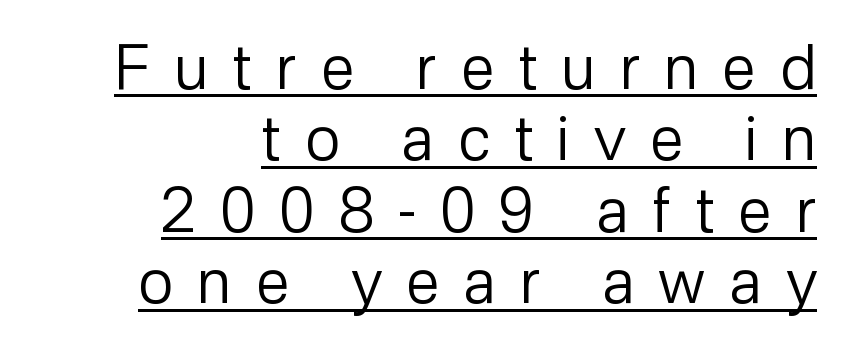
The image shows 61 px regular-weight sans-serif type, upright; set right-aligned, line spacing 1.17x, unusually wide letter spacing (+0.4 em), underlined; low stroke contrast and a medium x-height.
